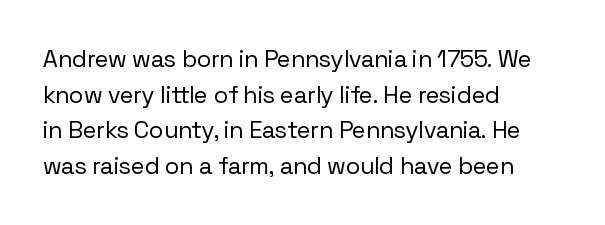
Q: Is the text bold? A: No.
Q: Is the text italic (slanted)? A: No, it is upright.
Q: Is the text underlined? A: No.
Q: How is the paragraph aligned? A: Left-aligned.
Q: Is the spacing between letters normal or unusually wide? A: Normal.
Q: Is the spacing between lines tight, normal or loose? A: Normal.
